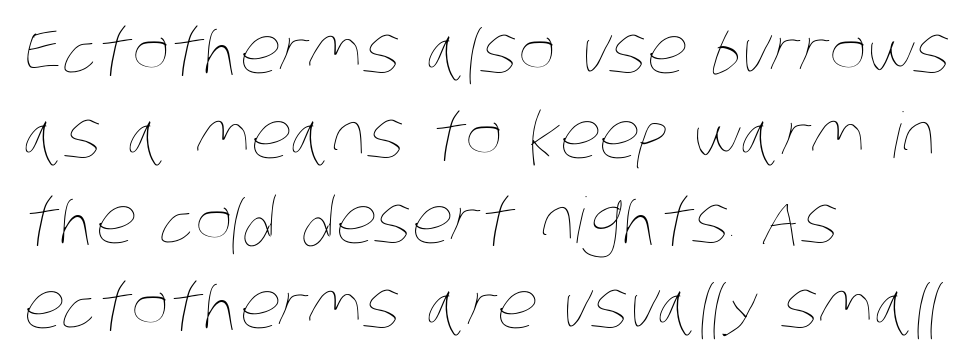
The paragraph has a hard left edge and a soft right edge. Vertical spacing — default. Stroke thickness stays within the range of a standard reading face or lighter. The letters sit at their default tracking, neither squeezed nor spread.
